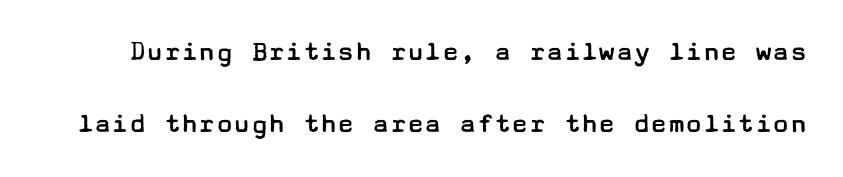
Q: Is the text bold? A: No.
Q: Is the text italic (slanted)? A: No, it is upright.
Q: Is the typeface a serif or a sans-serif typeface? A: Sans-serif.
Q: Is the text underlined? A: No.
Q: Is the spacing between letters normal or unusually wide? A: Normal.
Q: Is the spacing between lines tight, normal or loose? A: Loose.
Q: Width (condensed, normal, or wide)? A: Wide.
Q: Stroke contrast? A: Low.
Q: x-height? A: Medium.
